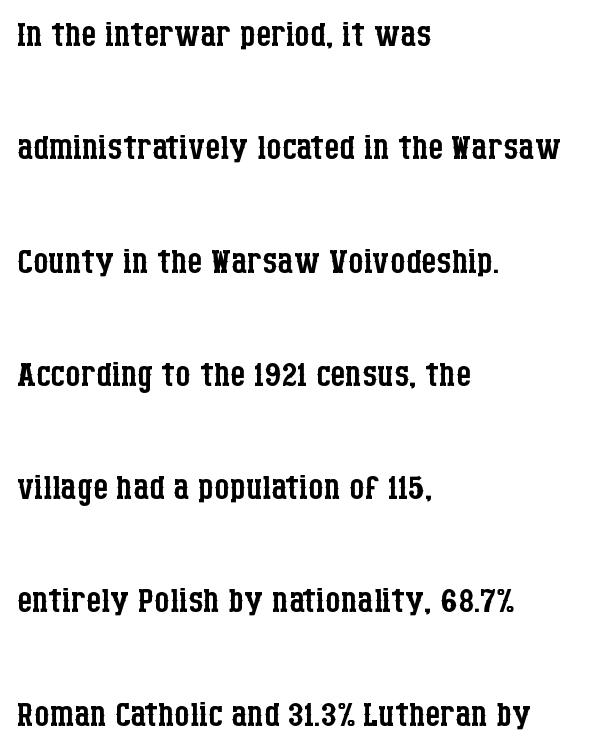
The image shows 48 px regular-weight, condensed serif type, upright; set left-aligned, loose line spacing (2.36x), normal letter spacing, not underlined; low stroke contrast and a large x-height.
